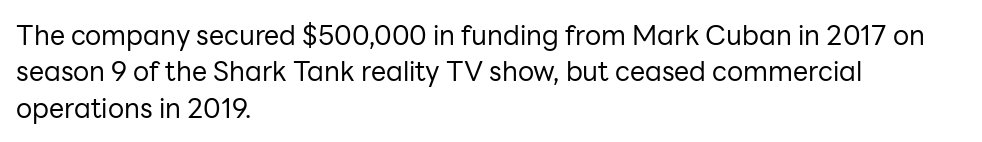
The image shows 27 px text type, upright; set left-aligned, normal line spacing (1.35x), normal letter spacing, not underlined.
